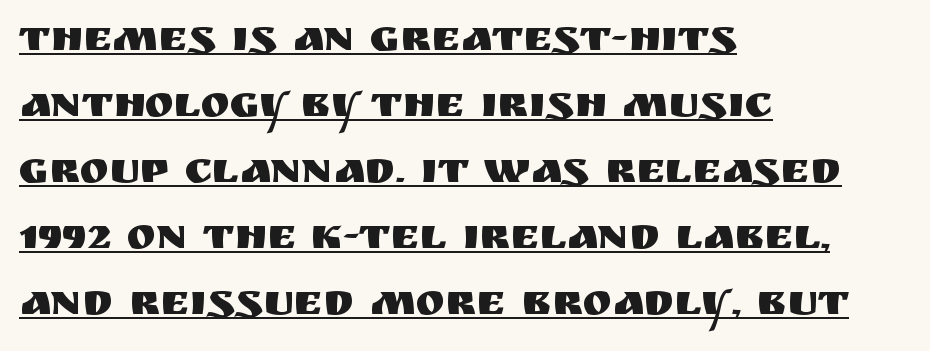
Q: Is the text italic (slanted)? A: No, it is upright.
Q: Is the typeface a serif or a sans-serif typeface? A: Sans-serif.
Q: Is the text underlined? A: Yes.
Q: How is the paragraph aligned? A: Left-aligned.
Q: Is the spacing between letters normal or unusually wide? A: Normal.
Q: Is the spacing between lines tight, normal or loose? A: Normal.
Q: Width (condensed, normal, or wide)? A: Normal.
Q: Stroke contrast? A: Medium.
Q: x-height? A: Large.
Q: Monospaced? A: No.
